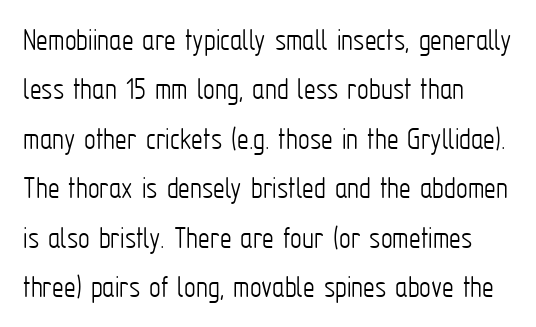
The image shows 33 px light, condensed sans-serif type, upright; set normal line spacing (1.5x), normal letter spacing, not underlined; low stroke contrast and a medium x-height.
